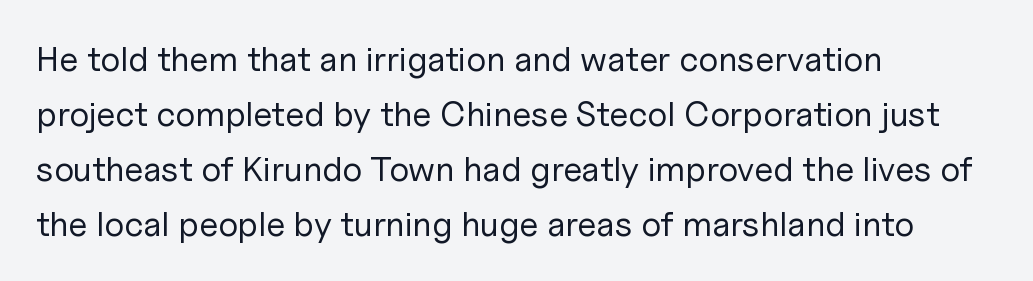
{"serif": "no", "italic": "no", "bold": "no", "weight": "regular", "width": "normal", "stroke_contrast": "low", "x_height": "medium", "monospaced": "no", "underline": "no", "align": "left", "line_spacing": "normal", "line_spacing_ratio": 1.57, "letter_spacing": "normal", "letter_spacing_em": 0.0, "glyph_px": 35}
